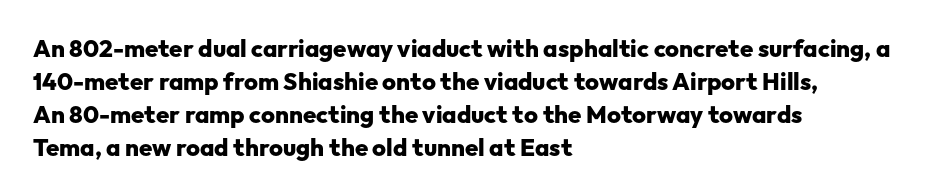
The tracking reads as untouched default to a designer's eye. Check the space under the baseline: it is left empty. The letters stand straight up with perfectly vertical stems. Each line starts at the same left margin while the right side varies. Weight check: bold — yes, fully. These lines sit exactly where default settings would place them.
